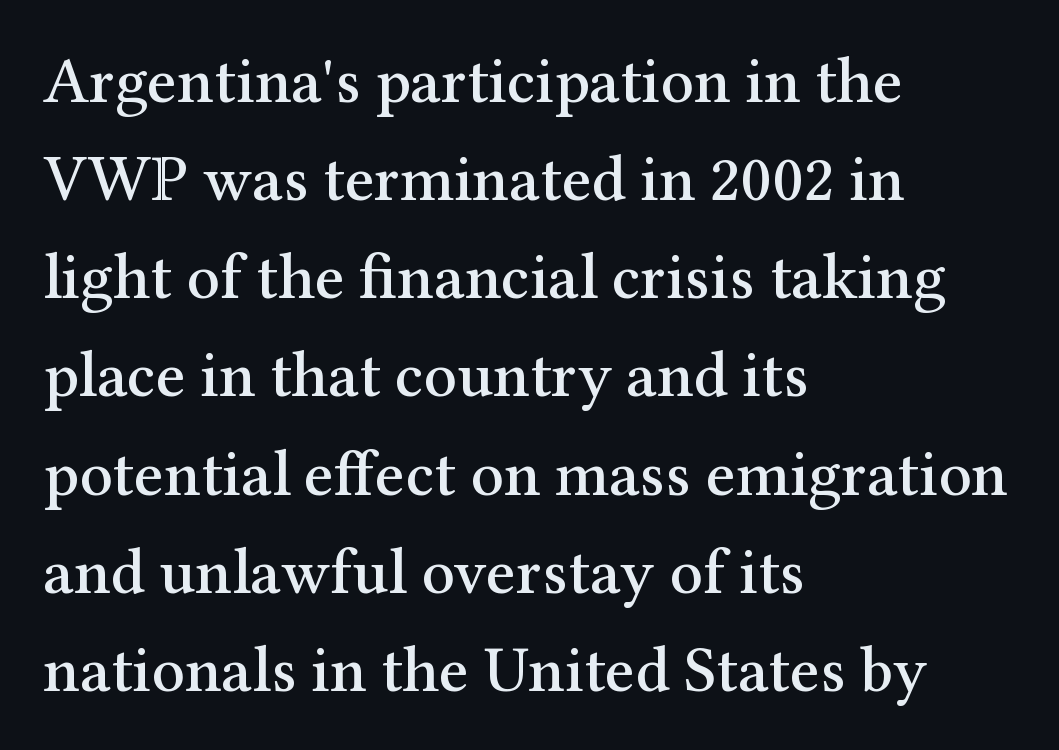
{"serif": "yes", "italic": "no", "width": "normal", "stroke_contrast": "medium", "x_height": "medium", "monospaced": "no", "underline": "no", "align": "left", "line_spacing": "normal", "line_spacing_ratio": 1.51, "letter_spacing": "normal", "letter_spacing_em": 0.0, "glyph_px": 65}
